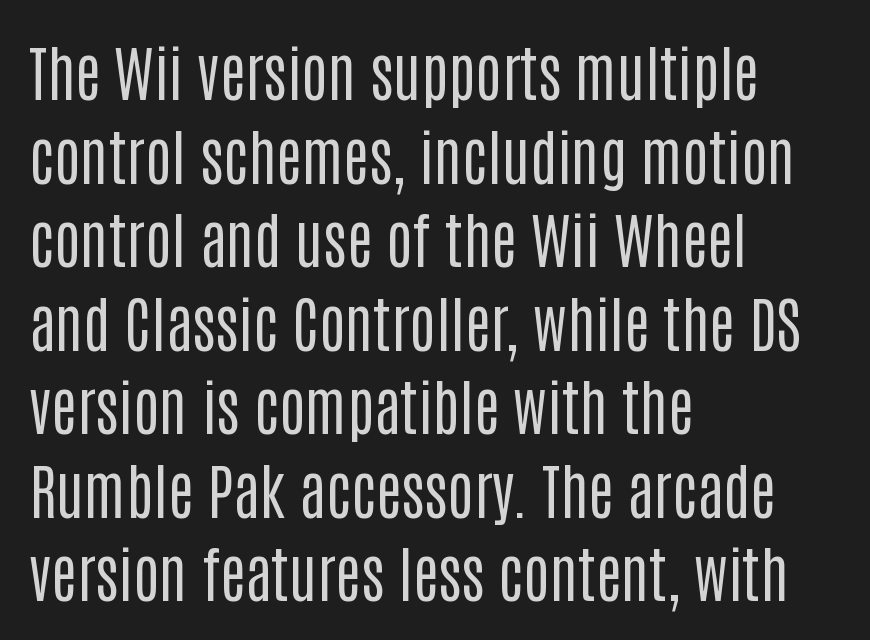
Q: Is the text bold? A: No.
Q: Is the text italic (slanted)? A: No, it is upright.
Q: Is the typeface a serif or a sans-serif typeface? A: Sans-serif.
Q: Is the text underlined? A: No.
Q: How is the paragraph aligned? A: Left-aligned.
Q: Is the spacing between letters normal or unusually wide? A: Normal.
Q: Is the spacing between lines tight, normal or loose? A: Normal.
Q: Width (condensed, normal, or wide)? A: Condensed.
Q: Stroke contrast? A: Low.
Q: x-height? A: Large.
Q: Monospaced? A: No.
